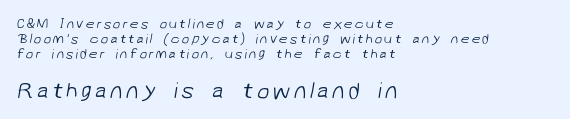
The image shows 23 px text type; set left-aligned, tight line spacing (1.06x), not underlined; the second (bottom) block is 1.64x larger.
